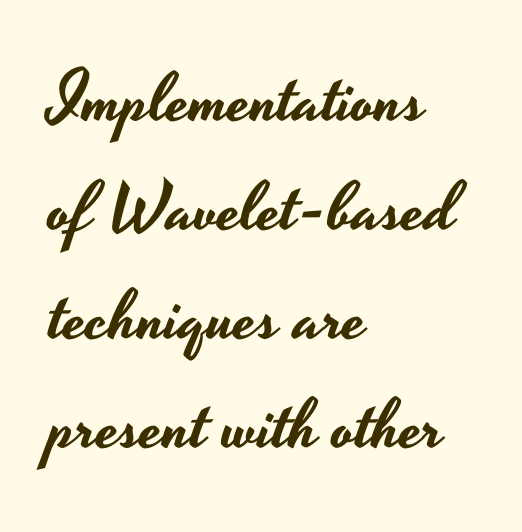
Q: Is the text italic (slanted)? A: Yes.
Q: Is the typeface a serif or a sans-serif typeface? A: Sans-serif.
Q: Is the text underlined? A: No.
Q: How is the paragraph aligned? A: Left-aligned.
Q: Is the spacing between letters normal or unusually wide? A: Normal.
Q: Is the spacing between lines tight, normal or loose? A: Normal.
Q: Width (condensed, normal, or wide)? A: Wide.
Q: Stroke contrast? A: Low.
Q: x-height? A: Small.
Q: Monospaced? A: No.
